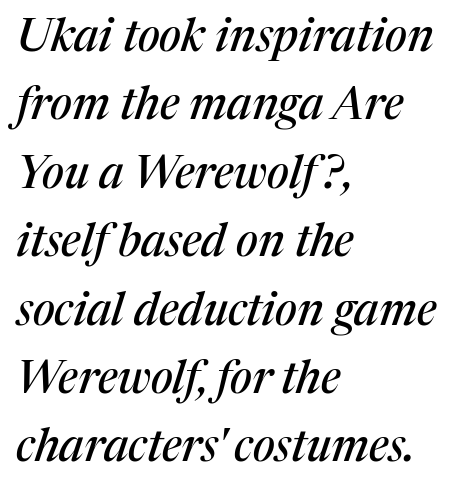
{"serif": "yes", "italic": "yes", "lean": "right", "slant_degrees": 17, "width": "normal", "stroke_contrast": "medium", "x_height": "medium", "monospaced": "no", "underline": "no", "align": "left", "line_spacing": "normal", "line_spacing_ratio": 1.52, "letter_spacing": "normal", "letter_spacing_em": 0.0, "glyph_px": 45}
